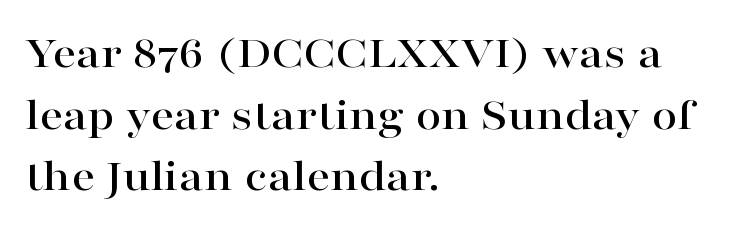
Q: Is the text italic (slanted)? A: No, it is upright.
Q: Is the typeface a serif or a sans-serif typeface? A: Serif.
Q: Is the text underlined? A: No.
Q: How is the paragraph aligned? A: Left-aligned.
Q: Is the spacing between letters normal or unusually wide? A: Normal.
Q: Is the spacing between lines tight, normal or loose? A: Normal.
Q: Width (condensed, normal, or wide)? A: Wide.
Q: Stroke contrast? A: High.
Q: x-height? A: Medium.
Q: Monospaced? A: No.
